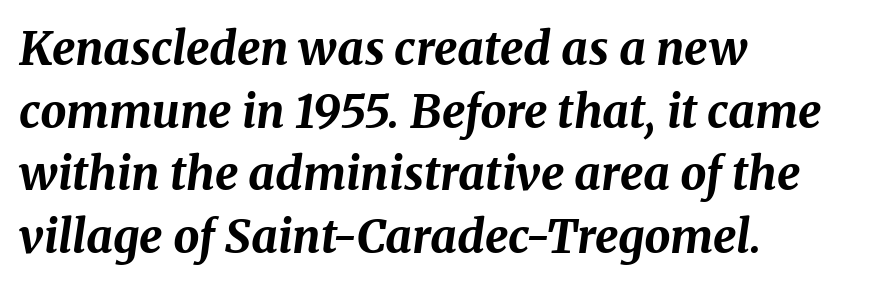
Look at the tracking — it's just the regular setting, nothing added. A typesetter would call this proportional, since set widths differ per character. Short and long lines alike share a common starting point at left. Vertically, the passage feels balanced, rows spaced as you'd expect. Is the type slanted? Yes — the strokes lean at a clear angle.
